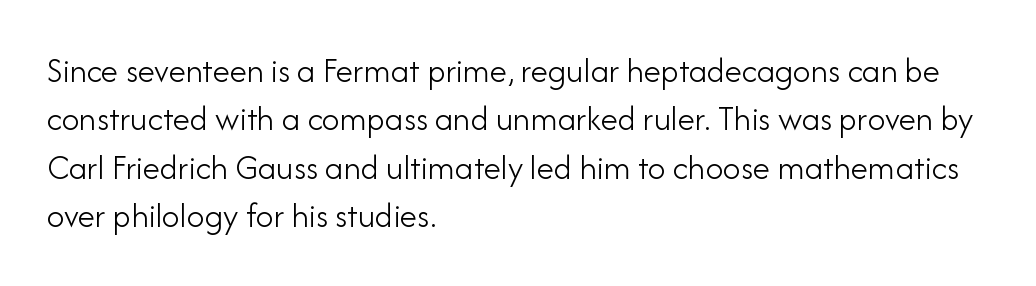
Q: Is the text bold? A: No.
Q: Is the text italic (slanted)? A: No, it is upright.
Q: Is the typeface a serif or a sans-serif typeface? A: Sans-serif.
Q: Is the text underlined? A: No.
Q: How is the paragraph aligned? A: Left-aligned.
Q: Is the spacing between letters normal or unusually wide? A: Normal.
Q: Is the spacing between lines tight, normal or loose? A: Normal.
Q: Width (condensed, normal, or wide)? A: Normal.
Q: Stroke contrast? A: Low.
Q: x-height? A: Small.
Q: Monospaced? A: No.
